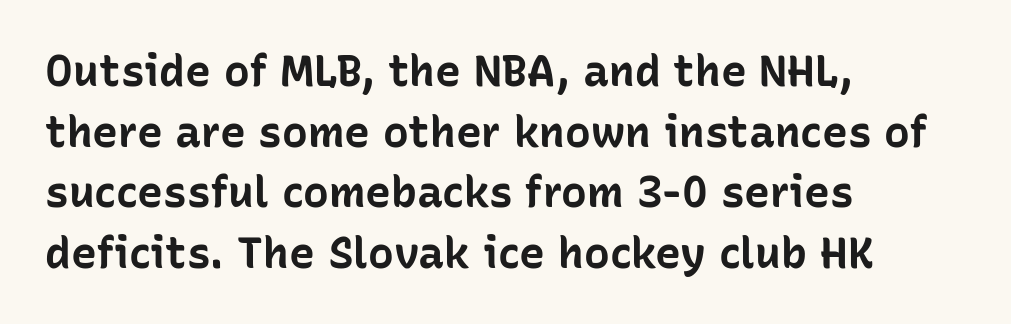
Has an underline been added? It has not. No extra tracking has been applied to these lines. In terms of leading, this rendering sits right in the middle. Examine the stroke ends and you'll find no serifs. Left-aligned paragraph, ragged on the right.
